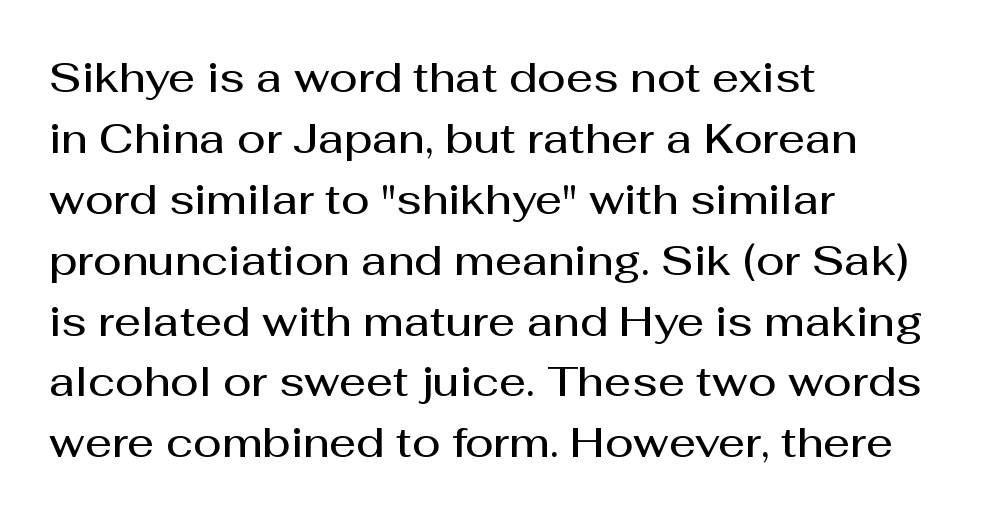
This sample uses a sans-serif face. Visually the block forms a straight wall on the left and a jagged coastline on the right. You could not count columns in this text — the font is proportionally spaced. Nope, not italic — everything's standing straight. Vertical spacing — default. Weight check: semibold — heavier than regular, not quite bold.
